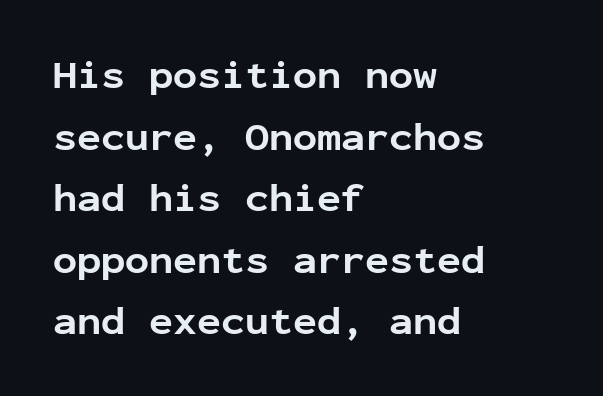
Q: Is the text bold? A: Yes.
Q: Is the text italic (slanted)? A: No, it is upright.
Q: Is the typeface a serif or a sans-serif typeface? A: Sans-serif.
Q: Is the text underlined? A: No.
Q: How is the paragraph aligned? A: Left-aligned.
Q: Is the spacing between letters normal or unusually wide? A: Normal.
Q: Is the spacing between lines tight, normal or loose? A: Normal.
Q: Width (condensed, normal, or wide)? A: Normal.
Q: Stroke contrast? A: Low.
Q: x-height? A: Medium.
Q: Monospaced? A: Yes.
